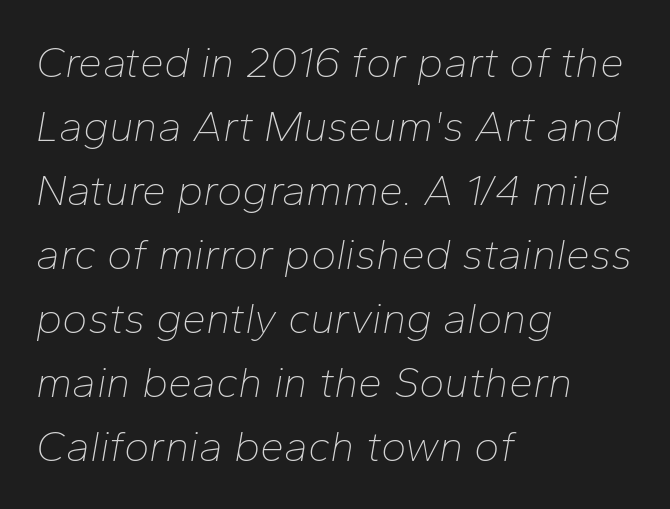
Caption: standard tracking, unaltered. Compared with a centered layout, this one pins lines to the left instead. Horizontal bands of white between lines are of average thickness. The passage shown is typed in a proportional face where columns would drift.
